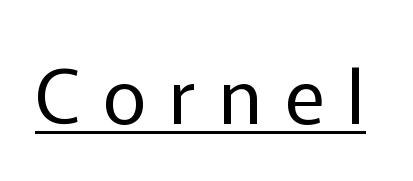
Q: Is the text bold? A: No.
Q: Is the text italic (slanted)? A: No, it is upright.
Q: Is the typeface a serif or a sans-serif typeface? A: Sans-serif.
Q: Is the text underlined? A: Yes.
Q: Is the spacing between letters normal or unusually wide? A: Unusually wide.
Q: Width (condensed, normal, or wide)? A: Normal.
Q: Stroke contrast? A: Low.
Q: x-height? A: Medium.
Q: Monospaced? A: No.
